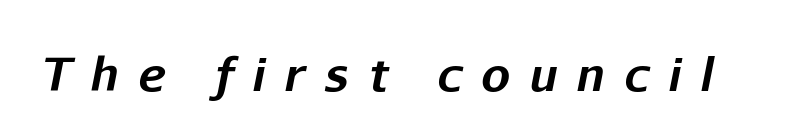
Q: Is the text bold? A: Yes.
Q: Is the text italic (slanted)? A: Yes, it leans right by about 11 degrees.
Q: Is the text underlined? A: No.
Q: Is the spacing between letters normal or unusually wide? A: Unusually wide.
Q: Width (condensed, normal, or wide)? A: Normal.
Q: Stroke contrast? A: Low.
Q: x-height? A: Medium.
Q: Monospaced? A: No.
